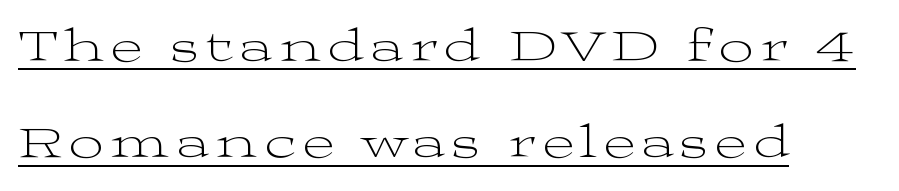
The image shows 48 px light, wide serif type, upright; set left-aligned, loose line spacing (2.01x), underlined; medium stroke contrast and a medium x-height.
